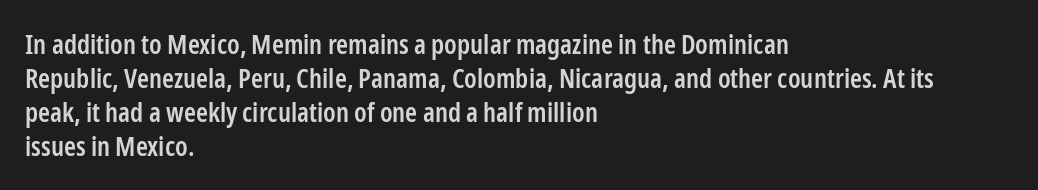
The image shows 27 px text type, upright; set left-aligned, normal line spacing (1.26x), normal letter spacing, not underlined.
